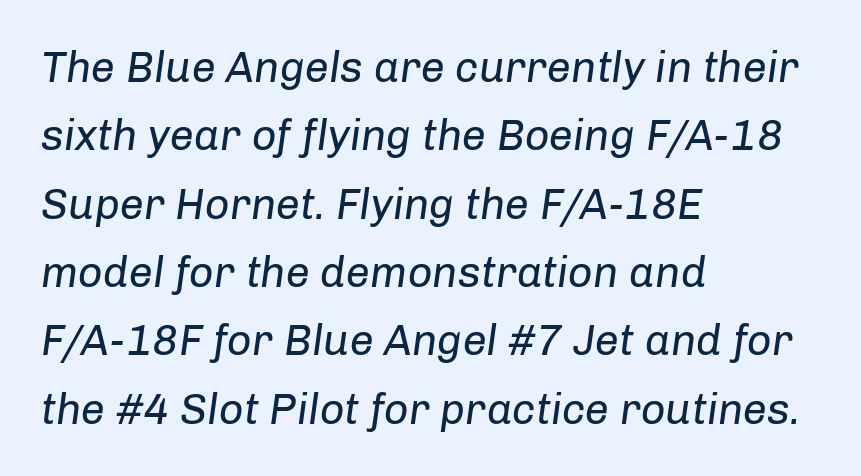
Any mark beneath the type? The region is blank. The setting favours the left margin, as ordinary paragraphs usually do. Do the characters align in a grid? No, the font is proportional. The passage shown stacks its lines at a standard gap. The typesetting does not lean heavy: it is not bold. Yep, that's italic — everything's leaning.
